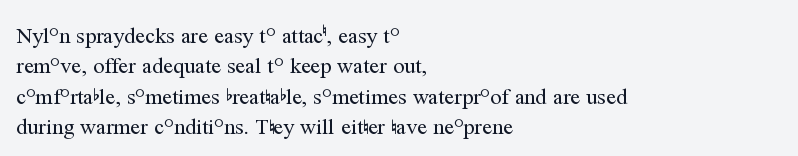
The image shows 22 px text type, upright; set left-aligned, normal line spacing (1.38x), normal letter spacing, not underlined.
